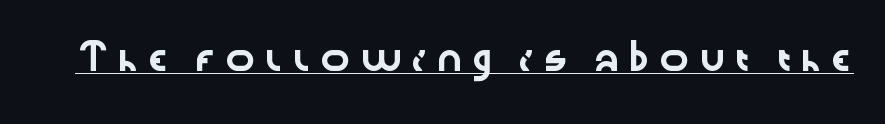
Substantial extra tracking has been applied to these lines. Ascenders rise straight up at ninety degrees. You can see a thin bar hugging the bottom of the glyphs.
